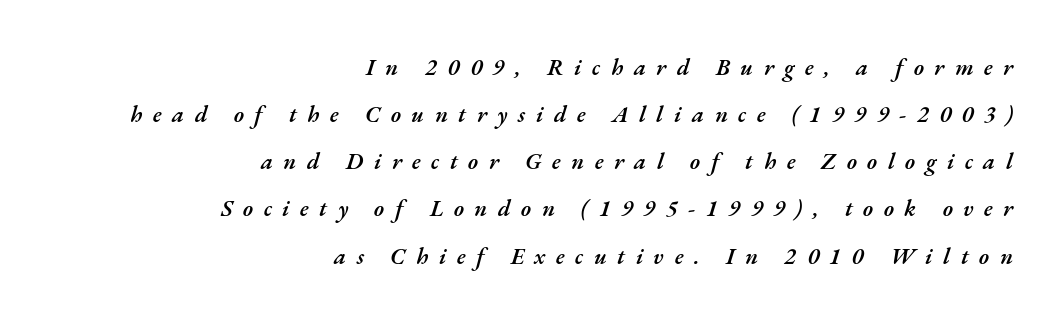
Its strokes are somewhat broadened, the hallmark of semibold type. In terms of leading, this rendering errs on the spacious side. A typesetter would call this heavily tracked-out type. Decoration check: the copy has no underline.
